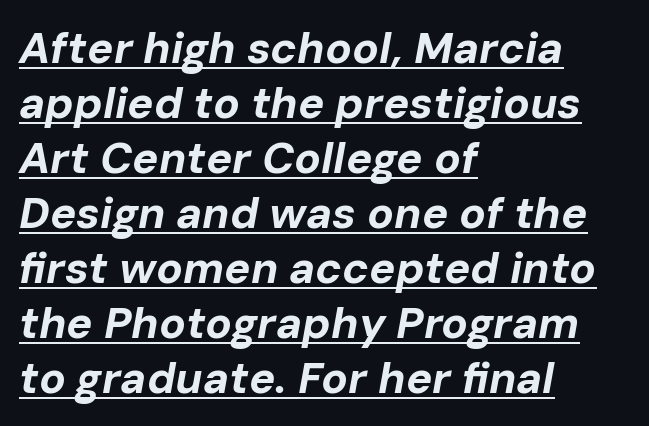
Q: Is the text bold? A: Yes.
Q: Is the text italic (slanted)? A: Yes, it leans right by about 10 degrees.
Q: Is the text underlined? A: Yes.
Q: How is the paragraph aligned? A: Left-aligned.
Q: Is the spacing between letters normal or unusually wide? A: Normal.
Q: Is the spacing between lines tight, normal or loose? A: Normal.
Q: Width (condensed, normal, or wide)? A: Normal.
Q: Stroke contrast? A: Low.
Q: x-height? A: Medium.
Q: Monospaced? A: No.
